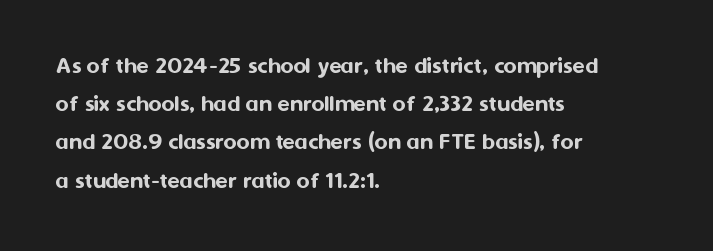
The image shows 25 px text type, upright; set left-aligned, normal line spacing (1.53x), normal letter spacing, not underlined.
